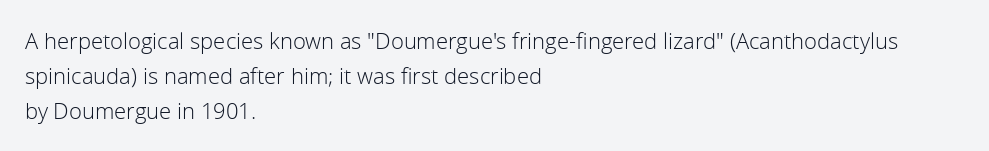
Q: Is the text bold? A: No.
Q: Is the text italic (slanted)? A: No, it is upright.
Q: Is the text underlined? A: No.
Q: How is the paragraph aligned? A: Left-aligned.
Q: Is the spacing between letters normal or unusually wide? A: Normal.
Q: Is the spacing between lines tight, normal or loose? A: Normal.
